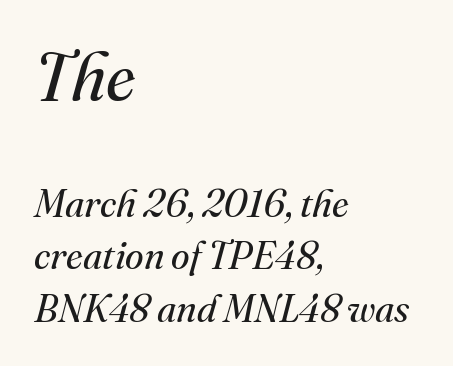
The image shows 67 px regular-weight serif type, italic (leaning right); set left-aligned, normal line spacing (1.37x), normal letter spacing, not underlined; the first (top) block is 1.76x larger; medium stroke contrast and a small x-height.
